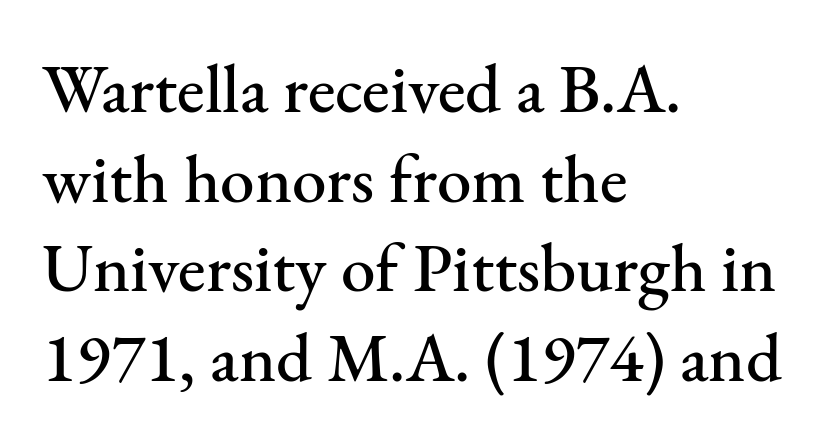
Font category for this specimen: serif. The typesetter chose a ragged-right arrangement here. Posture: vertical. Vertically, the passage feels balanced, rows spaced as you'd expect. Each letter keeps its own natural width here, so spacing adapts to shape. Tracking value appears to be zero — textbook default spacing.
